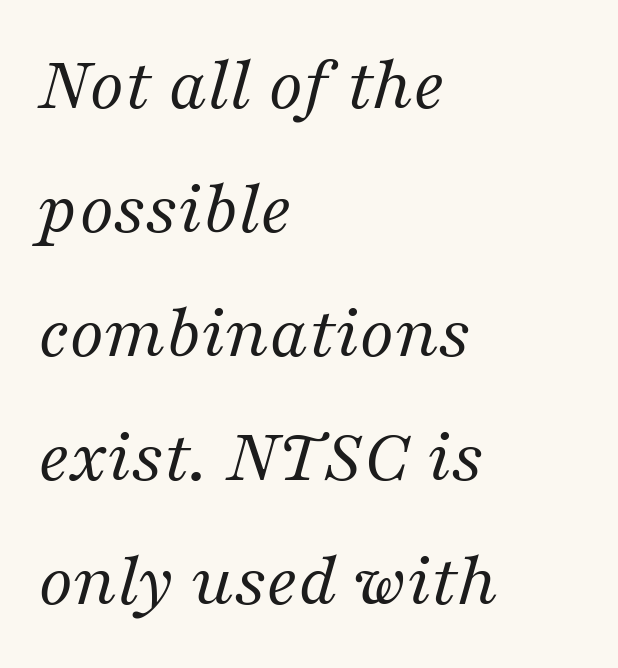
The image shows 78 px regular-weight serif type, italic (leaning right); set left-aligned, normal line spacing (1.59x), normal letter spacing, not underlined; medium stroke contrast and a medium x-height.
